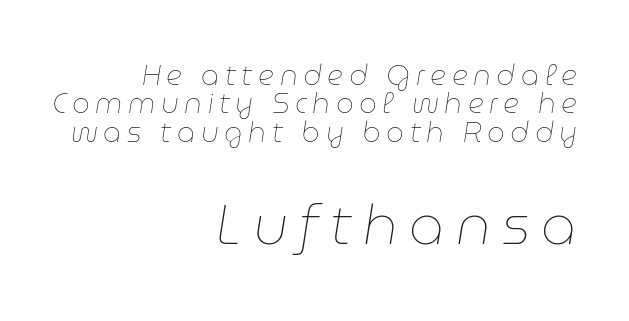
Q: Is the text bold? A: No.
Q: Is the text italic (slanted)? A: Yes, it leans right by about 9 degrees.
Q: Is the text underlined? A: No.
Q: How is the paragraph aligned? A: Right-aligned.
Q: Is the spacing between letters normal or unusually wide? A: Unusually wide.
Q: Is the spacing between lines tight, normal or loose? A: Tight.
Q: Which block of text is set in a larger size, the first (top) or the second (bottom)? A: The second (bottom) one.
Q: Width (condensed, normal, or wide)? A: Normal.
Q: Stroke contrast? A: Low.
Q: x-height? A: Medium.
Q: Monospaced? A: No.
